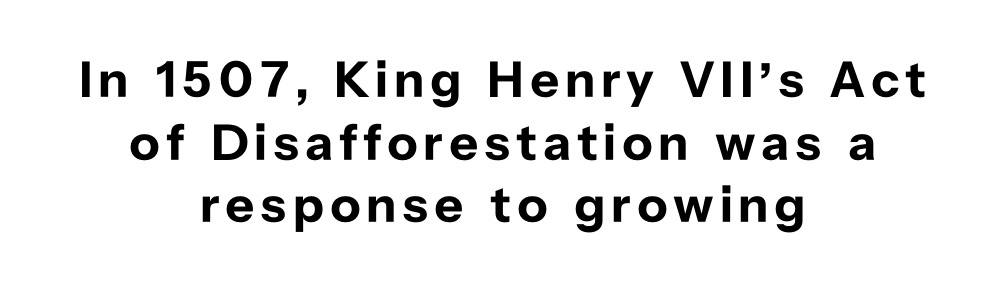
The image shows 51 px bold sans-serif type, upright; set centered, line spacing 1.23x, not underlined; low stroke contrast and a medium x-height.
